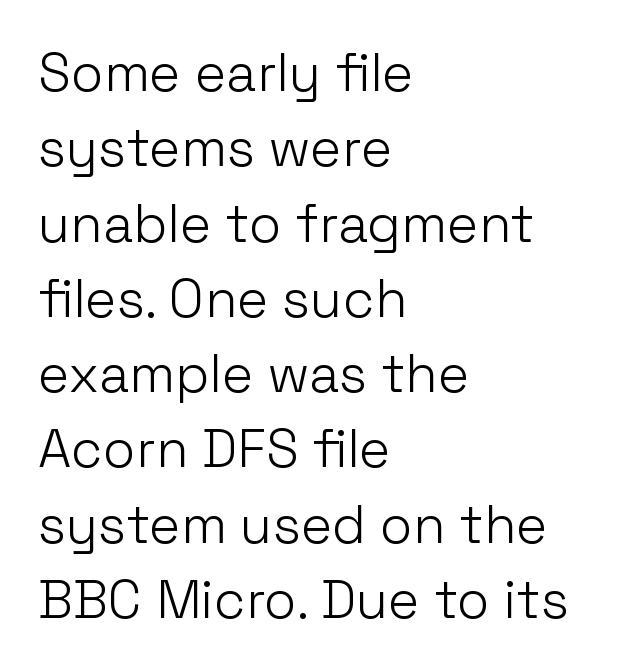
These lines are rendered in a variable-pitch font. Horizontally, the lines are justified to the leading edge only. The typeface chosen for these lines omits serifs. Lines of text with bare space underneath. Think standard paragraph weight, or any step lighter than that.
